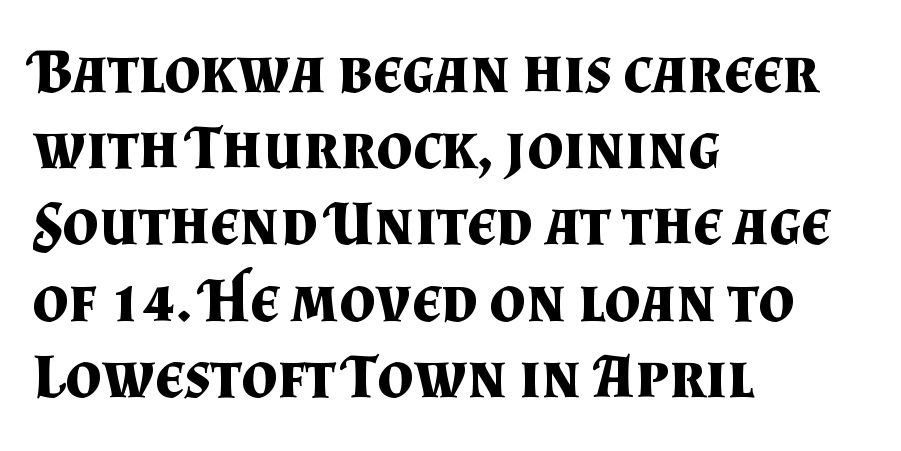
Q: Is the text bold? A: Yes.
Q: Is the text italic (slanted)? A: No, it is upright.
Q: Is the typeface a serif or a sans-serif typeface? A: Serif.
Q: Is the text underlined? A: No.
Q: How is the paragraph aligned? A: Left-aligned.
Q: Is the spacing between letters normal or unusually wide? A: Normal.
Q: Width (condensed, normal, or wide)? A: Normal.
Q: Stroke contrast? A: Medium.
Q: x-height? A: Small.
Q: Monospaced? A: No.
